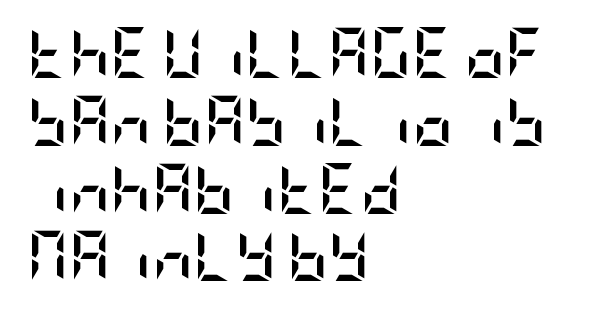
Q: Is the text bold? A: Yes.
Q: Is the text italic (slanted)? A: No, it is upright.
Q: Is the typeface a serif or a sans-serif typeface? A: Sans-serif.
Q: Is the text underlined? A: No.
Q: How is the paragraph aligned? A: Left-aligned.
Q: Is the spacing between letters normal or unusually wide? A: Normal.
Q: Is the spacing between lines tight, normal or loose? A: Normal.
Q: Width (condensed, normal, or wide)? A: Condensed.
Q: Stroke contrast? A: Low.
Q: x-height? A: Large.
